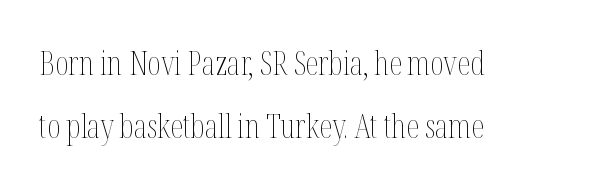
{"italic": "no", "bold": "no", "weight": "thin", "width": "condensed", "stroke_contrast": "medium", "x_height": "medium", "monospaced": "no", "underline": "no", "align": "left", "line_spacing": "loose", "line_spacing_ratio": 1.91, "letter_spacing": "normal", "letter_spacing_em": 0.0, "glyph_px": 33}
